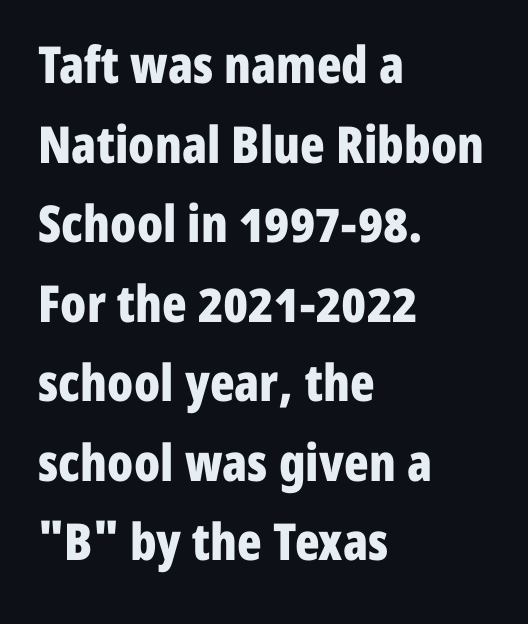
{"serif": "no", "italic": "no", "bold": "yes", "weight": "bold", "width": "condensed", "stroke_contrast": "low", "x_height": "medium", "monospaced": "no", "underline": "no", "align": "left", "line_spacing": "normal", "line_spacing_ratio": 1.56, "letter_spacing": "normal", "letter_spacing_em": 0.0, "glyph_px": 51}
